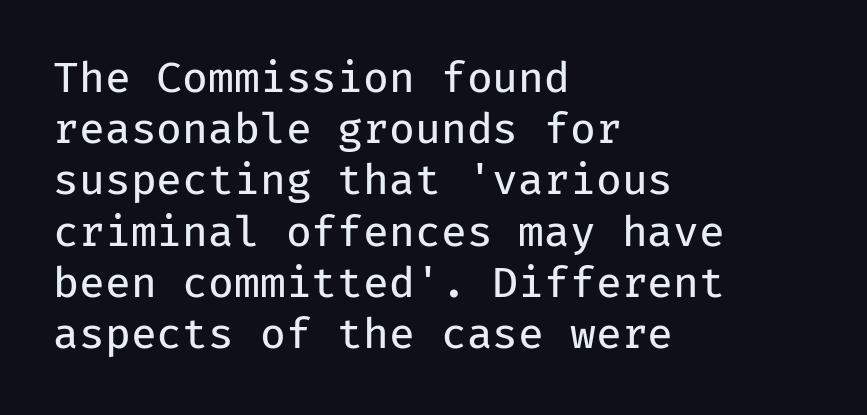
The image shows 42 px regular-weight sans-serif type, upright, monospaced; set left-aligned, line spacing 1.22x, normal letter spacing, not underlined; low stroke contrast and a medium x-height.
